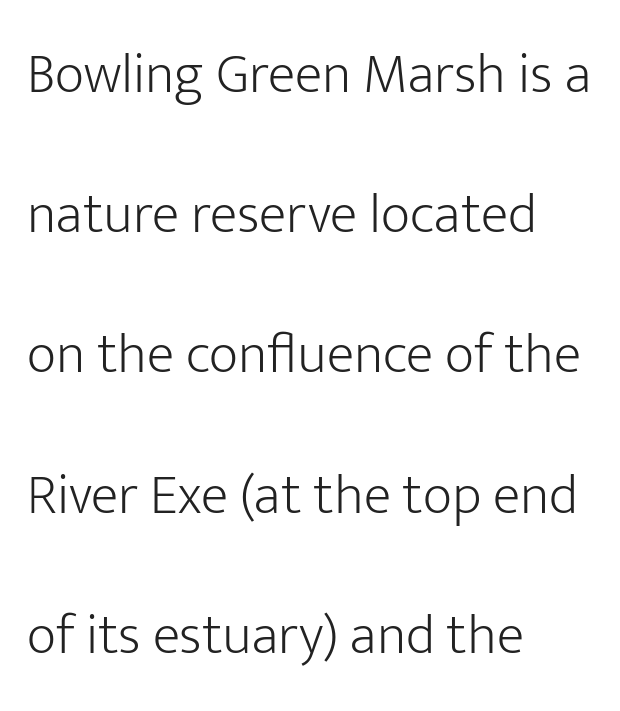
Q: Is the text bold? A: No.
Q: Is the text italic (slanted)? A: No, it is upright.
Q: Is the typeface a serif or a sans-serif typeface? A: Sans-serif.
Q: Is the text underlined? A: No.
Q: How is the paragraph aligned? A: Left-aligned.
Q: Is the spacing between letters normal or unusually wide? A: Normal.
Q: Is the spacing between lines tight, normal or loose? A: Loose.
Q: Width (condensed, normal, or wide)? A: Normal.
Q: Stroke contrast? A: Low.
Q: x-height? A: Medium.
Q: Monospaced? A: No.
